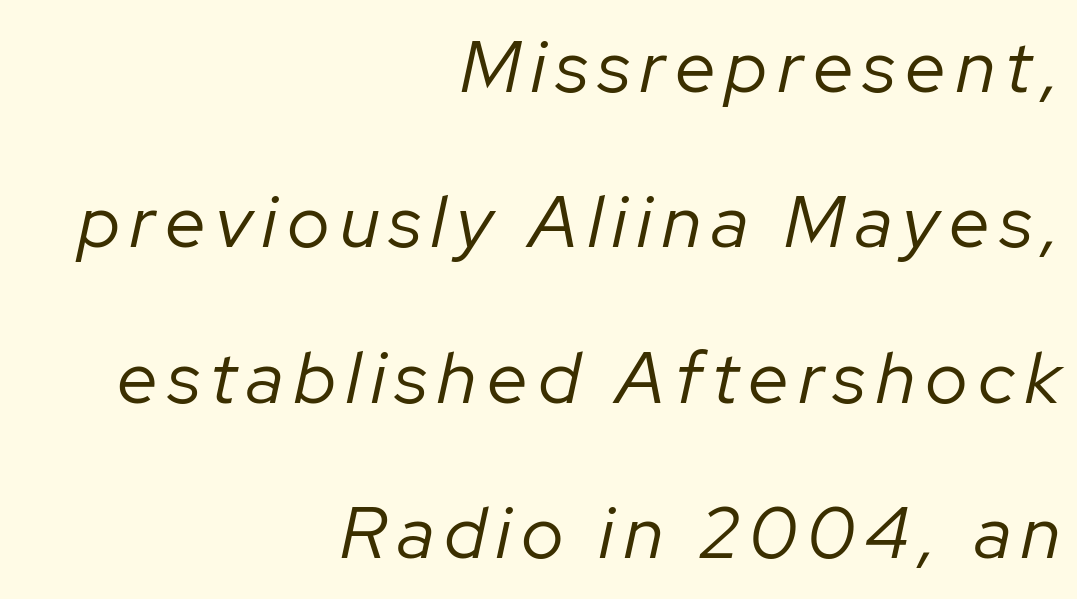
{"italic": "yes", "lean": "right", "slant_degrees": 12, "bold": "no", "weight": "regular", "width": "normal", "stroke_contrast": "low", "x_height": "medium", "monospaced": "no", "underline": "no", "align": "right", "line_spacing": "loose", "line_spacing_ratio": 2.13, "glyph_px": 73}
